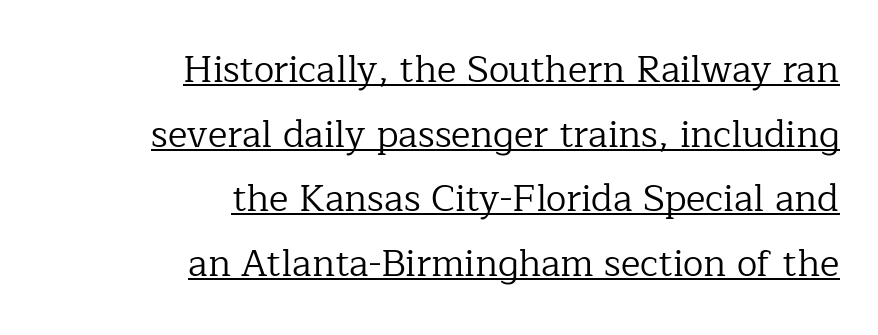
{"serif": "yes", "italic": "no", "bold": "no", "weight": "regular", "width": "normal", "stroke_contrast": "low", "x_height": "medium", "monospaced": "no", "underline": "yes", "align": "right", "line_spacing_ratio": 1.75, "letter_spacing": "normal", "letter_spacing_em": 0.0, "glyph_px": 37}
